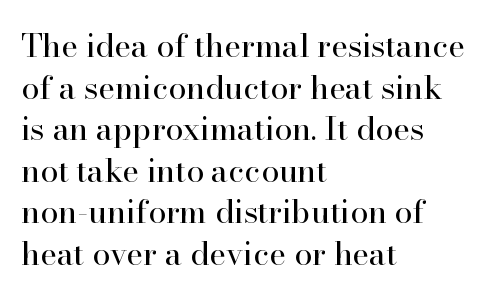
The passage shown is not underscored anywhere. The weight would be labelled regular, book, light, or lighter still. If you drew a line through each stem, it would be perfectly vertical. This sample uses a serif face.
